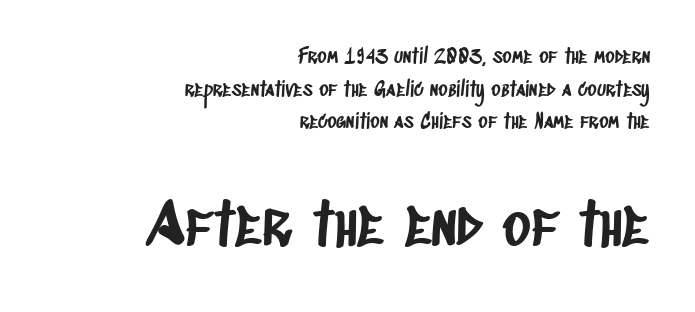
Block two is the big one; block one sits smaller above it. Notice how descenders clear the ascenders below comfortably — that's standard leading. Here the glyphs are tracked normally, forming tight word shapes. These lines are rendered in a variable-pitch font. The typeface chosen for these lines omits serifs. A flush-right, rag-left setting is used for this passage.
